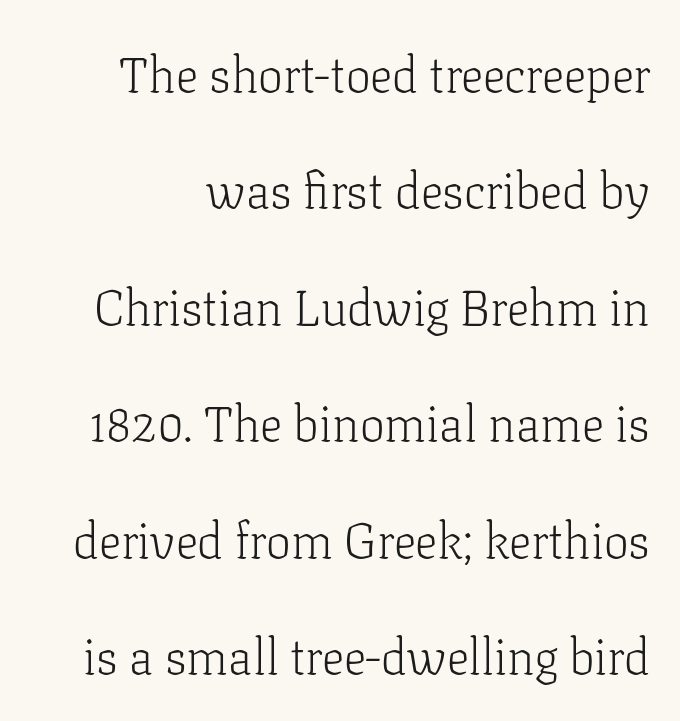
The image shows 50 px light serif type, upright; set loose line spacing (2.33x), normal letter spacing, not underlined; low stroke contrast and a medium x-height.
